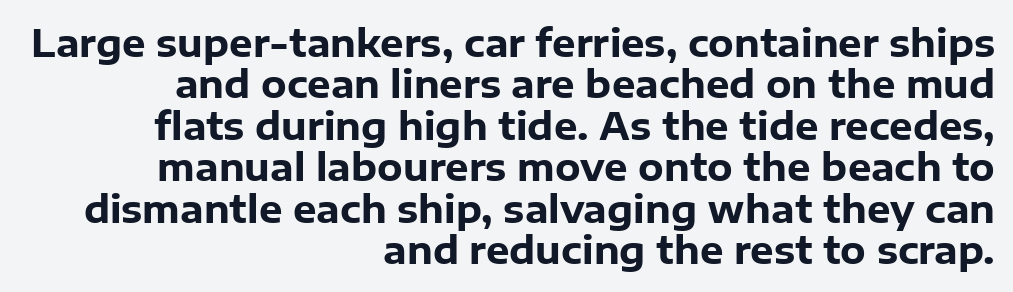
Right-aligned paragraph, ragged on the left. How are the letters spaced? Ordinarily, with no added tracking. The passage shown is typeset with a sans-serif family. The letters are bold, with thick, heavy strokes. Honestly, the rows look squashed on top of each other. These lines were composed using upright roman letters.
